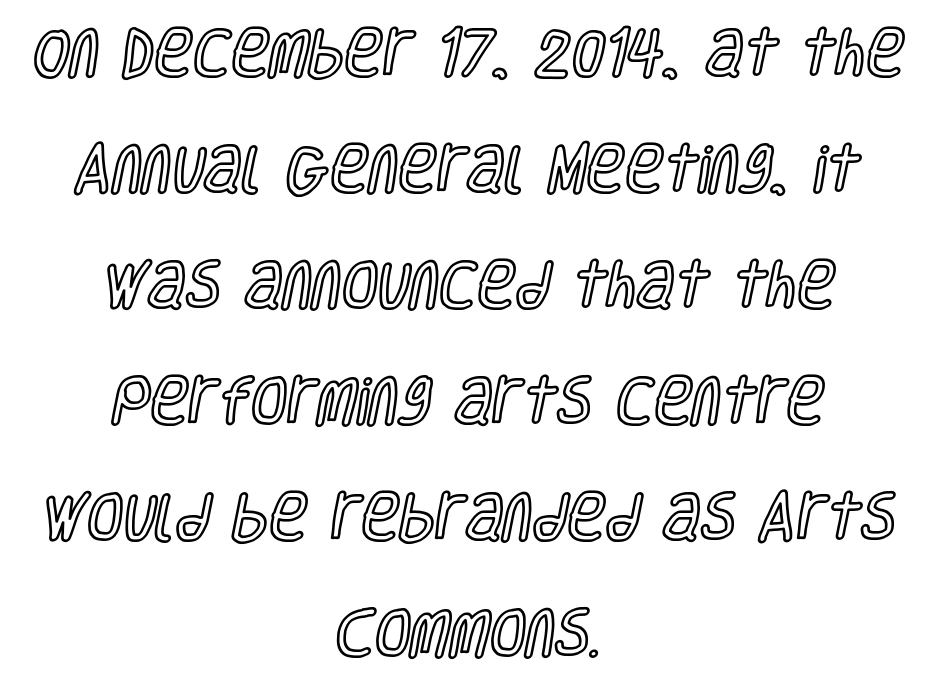
The image shows 52 px condensed type; set centered, loose line spacing (2.23x), normal letter spacing, not underlined; a large x-height.
